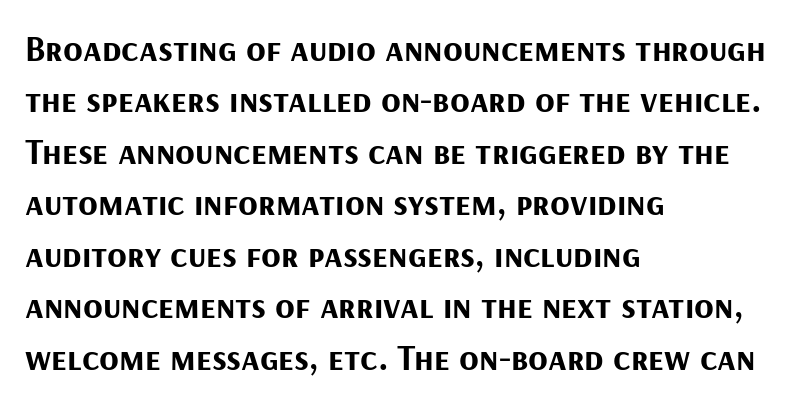
The image shows 36 px bold sans-serif type, upright; set left-aligned, normal line spacing (1.43x), normal letter spacing, not underlined; medium stroke contrast and a medium x-height.
